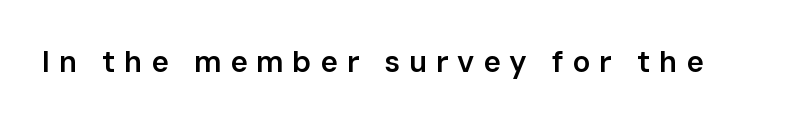
Q: Is the text bold? A: Semi-bold.
Q: Is the text italic (slanted)? A: No, it is upright.
Q: Is the typeface a serif or a sans-serif typeface? A: Sans-serif.
Q: Is the text underlined? A: No.
Q: Is the spacing between letters normal or unusually wide? A: Unusually wide.
Q: Width (condensed, normal, or wide)? A: Normal.
Q: Stroke contrast? A: Low.
Q: x-height? A: Medium.
Q: Monospaced? A: No.
